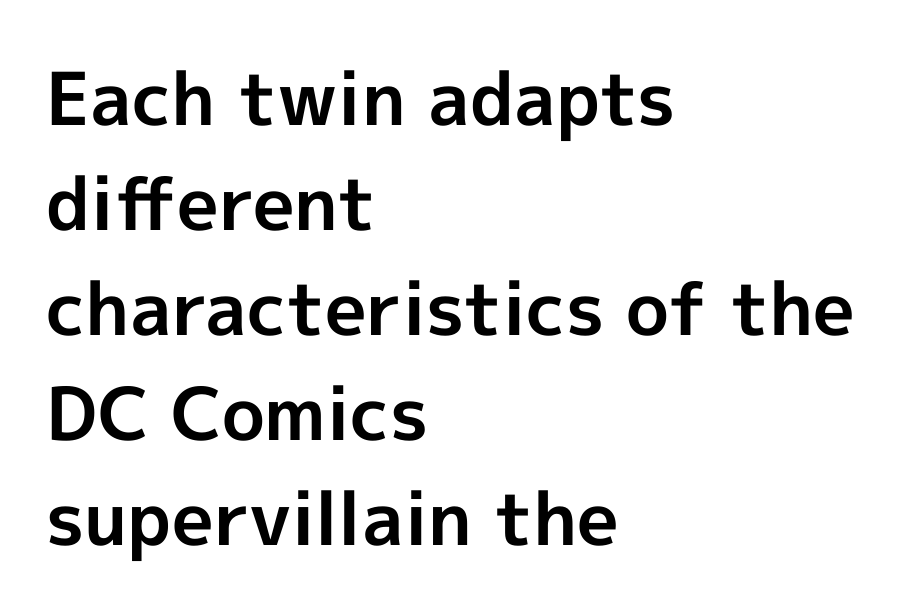
The image shows 73 px bold sans-serif type, upright; set left-aligned, normal line spacing (1.44x), normal letter spacing, not underlined; a medium x-height.
